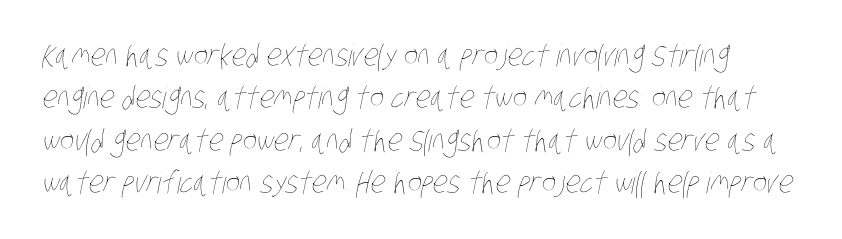
Anything drawn beneath the words? Only blank space. No heavy texture on the line: the type isn't bold. If you measured baseline to baseline, you'd find a middling distance. No extra tracking has been applied to these lines. The passage shown is typed in a proportional face where columns would drift.
